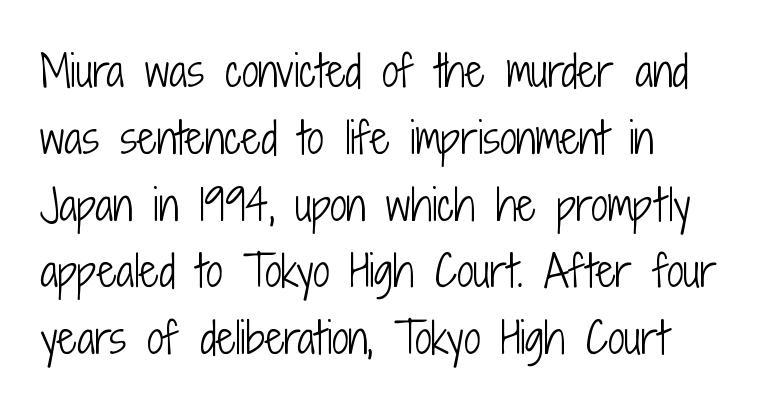
The image shows 42 px light, condensed sans-serif type, upright; set left-aligned, normal line spacing (1.59x), normal letter spacing, not underlined; low stroke contrast and a medium x-height.
